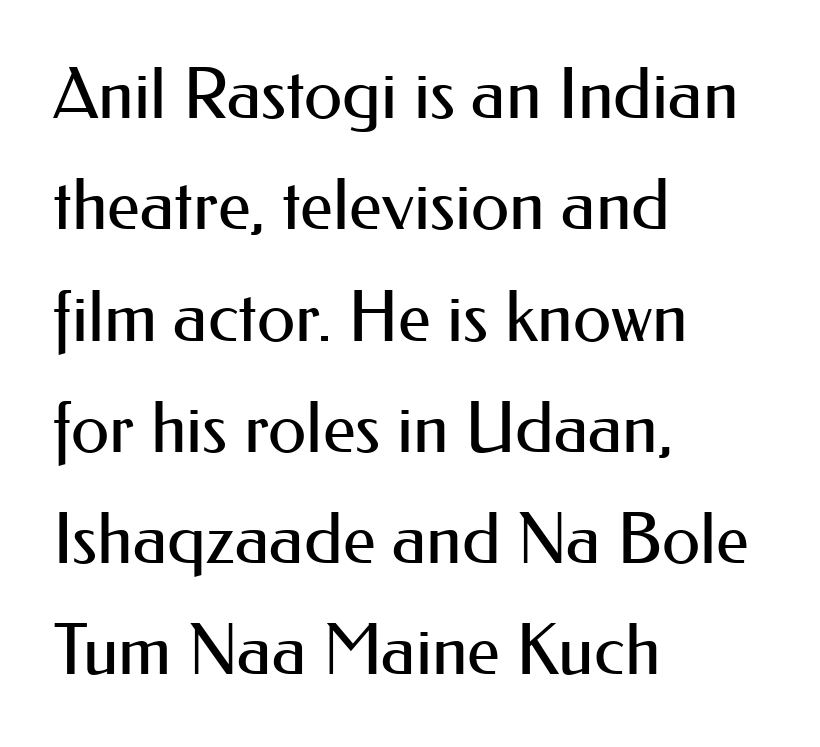
The image shows 70 px regular-weight sans-serif type, upright; set left-aligned, normal line spacing (1.59x), normal letter spacing, not underlined; medium stroke contrast and a small x-height.
